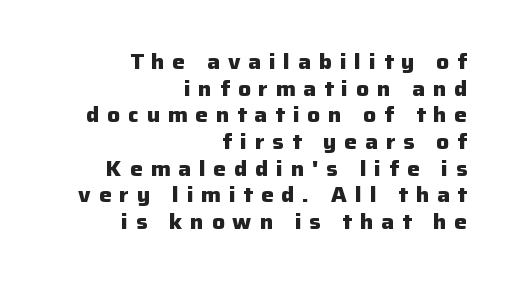
Q: Is the text bold? A: Yes.
Q: Is the text italic (slanted)? A: No, it is upright.
Q: Is the text underlined? A: No.
Q: How is the paragraph aligned? A: Right-aligned.
Q: Is the spacing between letters normal or unusually wide? A: Unusually wide.
Q: Is the spacing between lines tight, normal or loose? A: Normal.
